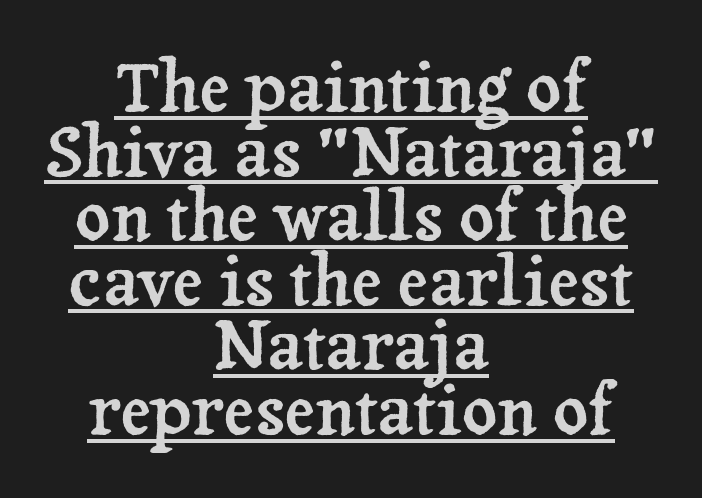
Italic? Not at all — the glyphs are vertical. The passage shown is typed in a proportional face where columns would drift. Serifs: yes, visible at the terminals of the letterforms. Does extra space separate the letters? No, they use regular spacing.
